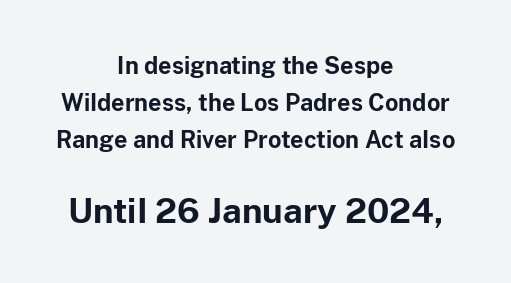
Q: Is the text bold? A: Yes.
Q: Is the text italic (slanted)? A: No, it is upright.
Q: Is the typeface a serif or a sans-serif typeface? A: Sans-serif.
Q: Is the text underlined? A: No.
Q: How is the paragraph aligned? A: Centered.
Q: Is the spacing between letters normal or unusually wide? A: Normal.
Q: Is the spacing between lines tight, normal or loose? A: Normal.
Q: Which block of text is set in a larger size, the first (top) or the second (bottom)? A: The second (bottom) one.
Q: Width (condensed, normal, or wide)? A: Normal.
Q: Stroke contrast? A: Low.
Q: x-height? A: Medium.
Q: Monospaced? A: No.
